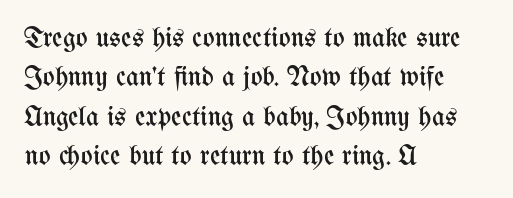
Q: Is the text bold? A: No.
Q: Is the text italic (slanted)? A: No, it is upright.
Q: Is the text underlined? A: No.
Q: How is the paragraph aligned? A: Left-aligned.
Q: Is the spacing between letters normal or unusually wide? A: Normal.
Q: Is the spacing between lines tight, normal or loose? A: Normal.
Q: Width (condensed, normal, or wide)? A: Condensed.
Q: Stroke contrast? A: Medium.
Q: x-height? A: Medium.
Q: Monospaced? A: No.
